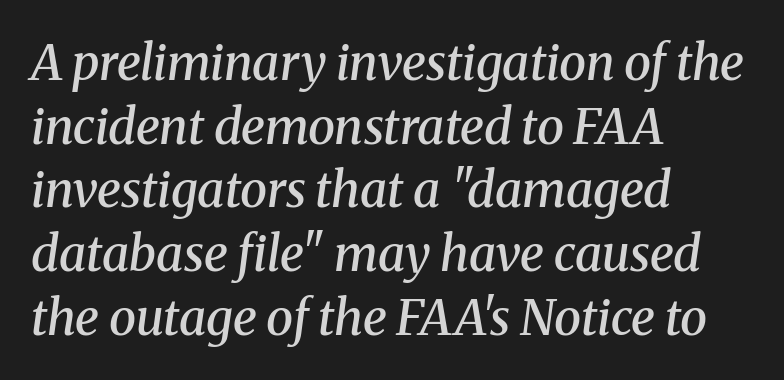
Horizontally, the lines are justified to the leading edge only. Note the varied advance widths — an 'i' is clearly narrower than an 'm'. Plain, unruled lines of type. The passage shown stacks its lines at a standard gap. Look at the bottom of the vertical strokes: they flare into serifs here.
